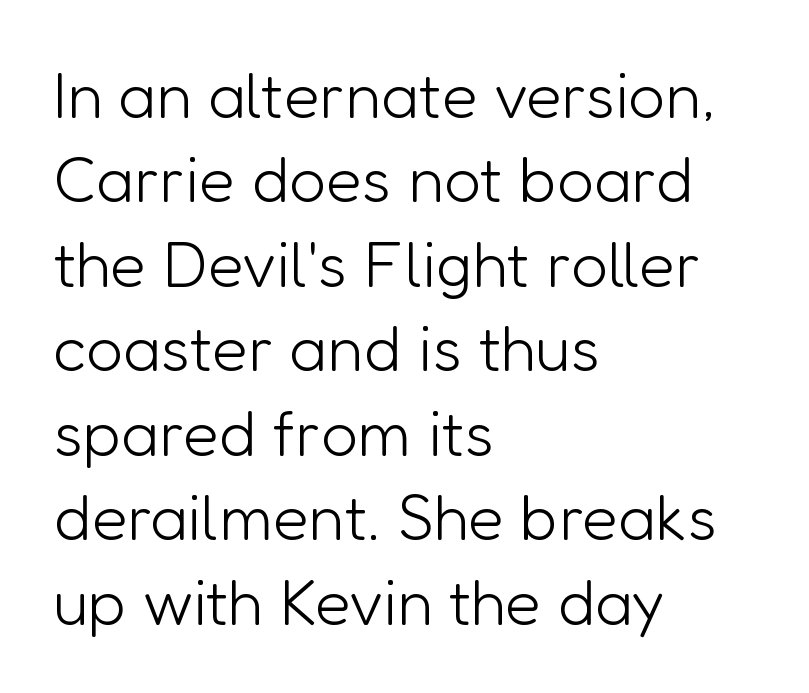
{"serif": "no", "italic": "no", "bold": "no", "weight": "light", "width": "normal", "stroke_contrast": "low", "x_height": "medium", "monospaced": "no", "underline": "no", "align": "left", "line_spacing": "normal", "line_spacing_ratio": 1.3, "letter_spacing": "normal", "letter_spacing_em": 0.0, "glyph_px": 65}
